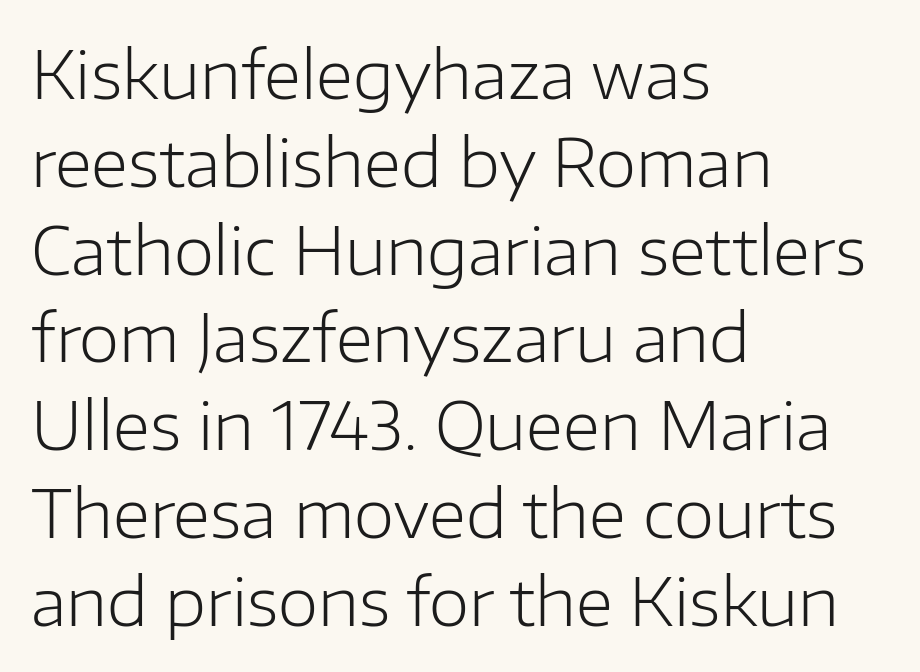
Q: Is the text bold? A: No.
Q: Is the text italic (slanted)? A: No, it is upright.
Q: Is the typeface a serif or a sans-serif typeface? A: Sans-serif.
Q: Is the text underlined? A: No.
Q: How is the paragraph aligned? A: Left-aligned.
Q: Is the spacing between letters normal or unusually wide? A: Normal.
Q: Is the spacing between lines tight, normal or loose? A: Normal.
Q: Width (condensed, normal, or wide)? A: Normal.
Q: Stroke contrast? A: Low.
Q: x-height? A: Medium.
Q: Monospaced? A: No.
